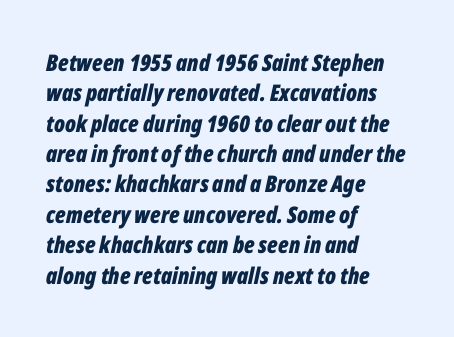
Underline: absent. A typesetter would call this leading conventional body-copy spacing. Notice how the stems are inclined rather than vertical — that's the hallmark of italics. A typesetter would call this zero additional tracking. Heavy-handed strokes throughout: this text is bold.
